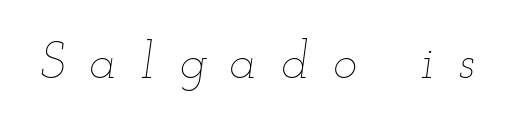
The image shows 51 px thin, wide type, italic (leaning right); set unusually wide letter spacing (+0.48 em), not underlined; low stroke contrast and a small x-height.
